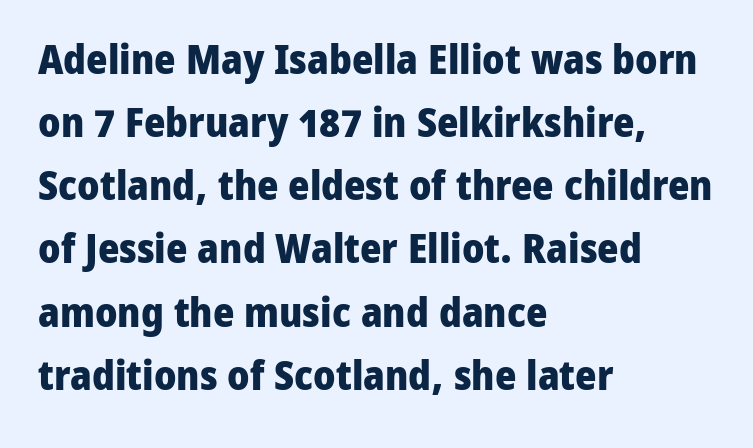
Q: Is the text bold? A: Yes.
Q: Is the text italic (slanted)? A: No, it is upright.
Q: Is the typeface a serif or a sans-serif typeface? A: Sans-serif.
Q: Is the text underlined? A: No.
Q: How is the paragraph aligned? A: Left-aligned.
Q: Is the spacing between letters normal or unusually wide? A: Normal.
Q: Is the spacing between lines tight, normal or loose? A: Normal.
Q: Width (condensed, normal, or wide)? A: Normal.
Q: Stroke contrast? A: Low.
Q: x-height? A: Medium.
Q: Monospaced? A: No.
